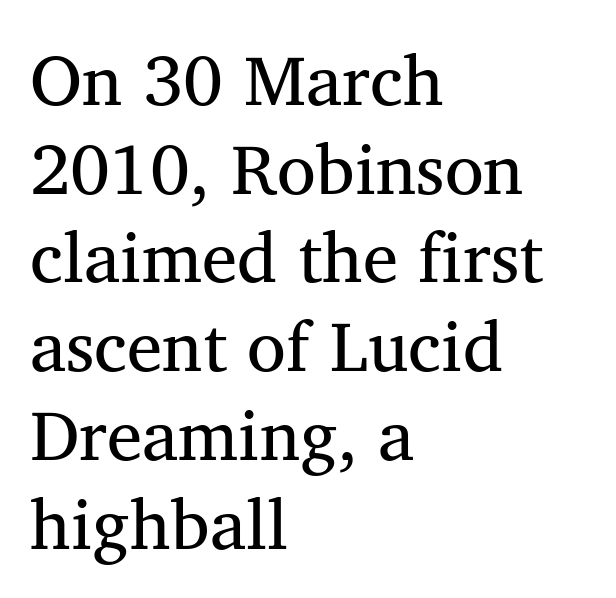
{"serif": "yes", "bold": "no", "weight": "regular", "width": "normal", "stroke_contrast": "medium", "x_height": "medium", "monospaced": "no", "underline": "no", "align": "left", "line_spacing": "normal", "line_spacing_ratio": 1.25, "letter_spacing": "normal", "letter_spacing_em": 0.0, "glyph_px": 71}
